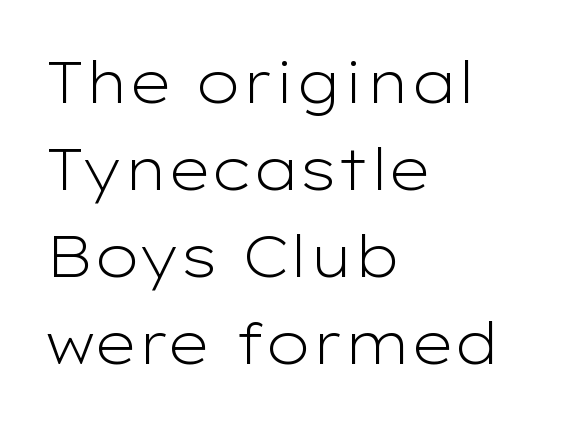
The tracking reads as untouched default to a designer's eye. The words here are not underlined. The typeface chosen for these lines omits serifs. Line beginnings align vertically; line endings do not. Varying glyph widths throughout — classic text-font behaviour.
